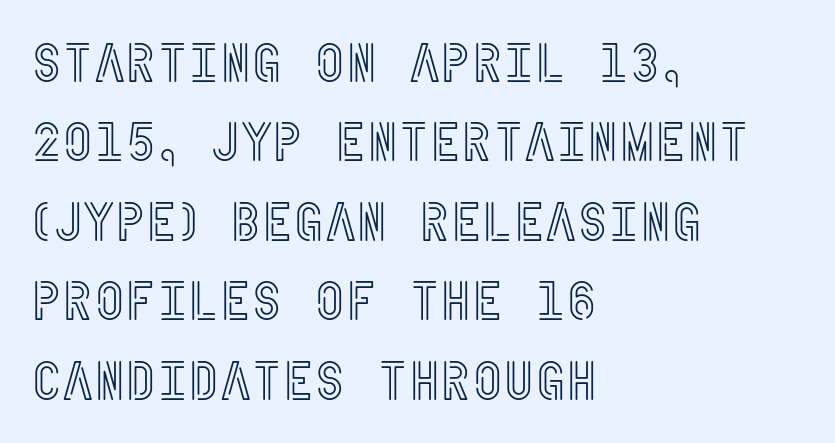
What stands out about the letter spacing? Nothing — it is the standard amount. Descenders are the only things crossing below the line. Posture: vertical. Summary of vertical rhythm: regular, with standard interline spacing.
